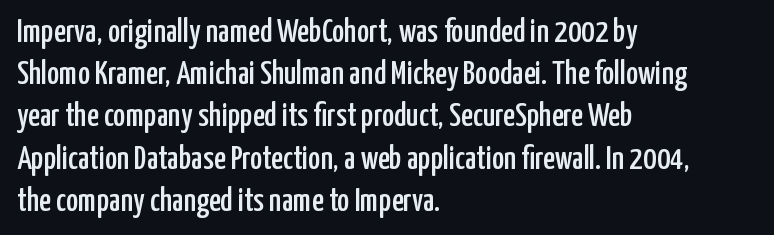
Q: Is the text italic (slanted)? A: No, it is upright.
Q: Is the typeface a serif or a sans-serif typeface? A: Sans-serif.
Q: Is the text underlined? A: No.
Q: How is the paragraph aligned? A: Left-aligned.
Q: Is the spacing between letters normal or unusually wide? A: Normal.
Q: Is the spacing between lines tight, normal or loose? A: Normal.
Q: Width (condensed, normal, or wide)? A: Condensed.
Q: Stroke contrast? A: Low.
Q: x-height? A: Medium.
Q: Monospaced? A: No.
